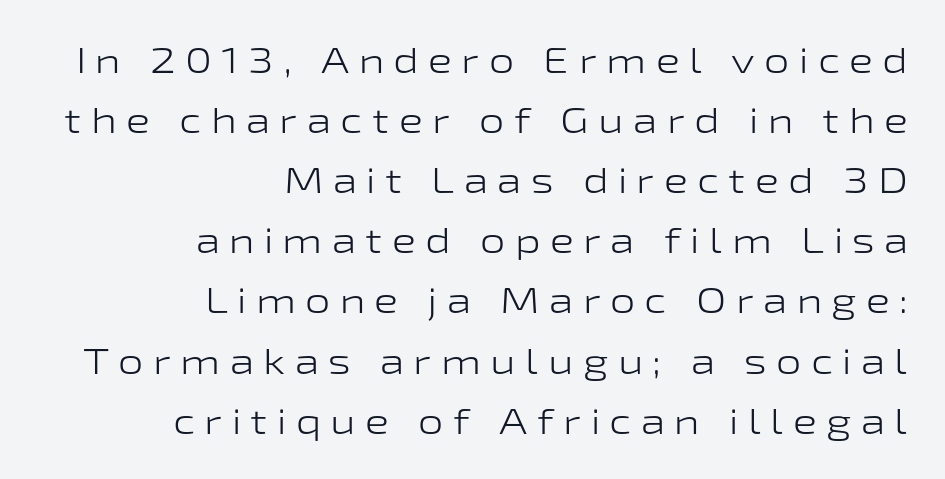
Q: Is the text bold? A: No.
Q: Is the text italic (slanted)? A: No, it is upright.
Q: Is the typeface a serif or a sans-serif typeface? A: Sans-serif.
Q: Is the text underlined? A: No.
Q: How is the paragraph aligned? A: Right-aligned.
Q: Is the spacing between letters normal or unusually wide? A: Unusually wide.
Q: Is the spacing between lines tight, normal or loose? A: Normal.
Q: Width (condensed, normal, or wide)? A: Wide.
Q: Stroke contrast? A: Low.
Q: x-height? A: Medium.
Q: Monospaced? A: No.
